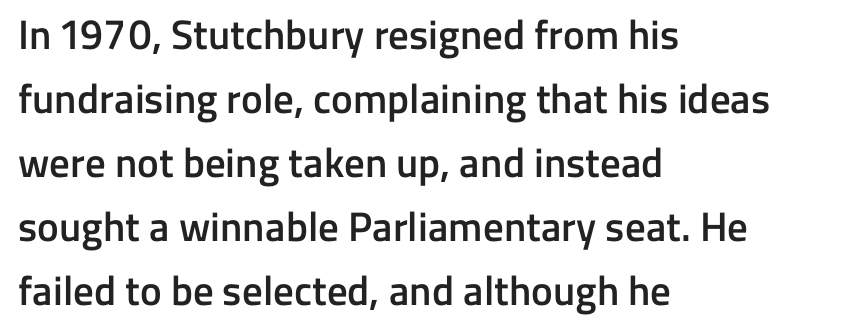
{"serif": "no", "italic": "no", "bold": "semi", "weight": "semibold", "width": "normal", "stroke_contrast": "low", "x_height": "medium", "monospaced": "no", "underline": "no", "align": "left", "line_spacing": "normal", "line_spacing_ratio": 1.56, "letter_spacing": "normal", "letter_spacing_em": 0.0, "glyph_px": 41}
